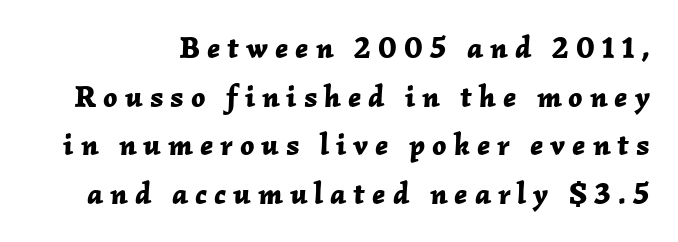
{"italic": "yes", "lean": "right", "slant_degrees": 2, "bold": "yes", "weight": "bold", "width": "normal", "stroke_contrast": "low", "x_height": "medium", "monospaced": "no", "underline": "no", "line_spacing": "normal", "line_spacing_ratio": 1.57, "letter_spacing": "wide", "letter_spacing_em": 0.22, "glyph_px": 31}
